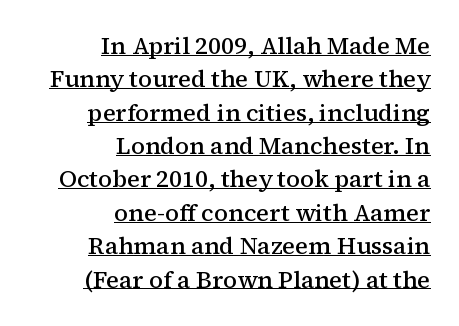
{"italic": "no", "bold": "semi", "underline": "yes", "align": "right", "line_spacing": "normal", "line_spacing_ratio": 1.39, "letter_spacing": "normal", "letter_spacing_em": 0.0, "glyph_px": 24}
